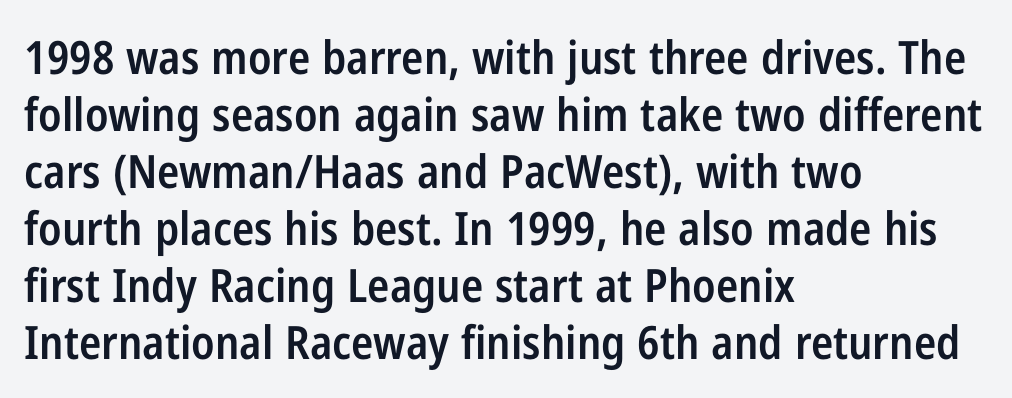
Spacing verdict: proportional, widths tailored to each character. Every row of glyphs begins at an identical x-position on the left. The letters stand straight up with perfectly vertical stems. This is moderately heavy type, rendered in semibold. Beneath every word, the page is bare.
